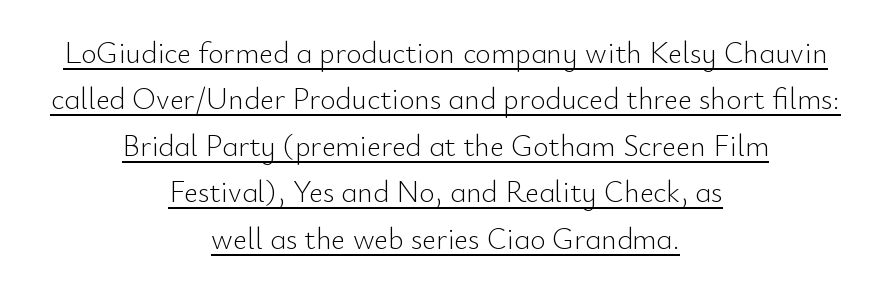
The weight tops out at a normal text grade. These lines sit exactly where default settings would place them. The text was rendered using a sans face with plain stroke endings. These lines are centered, leaving both edges ragged. The lettering holds an erect, upright posture throughout.
